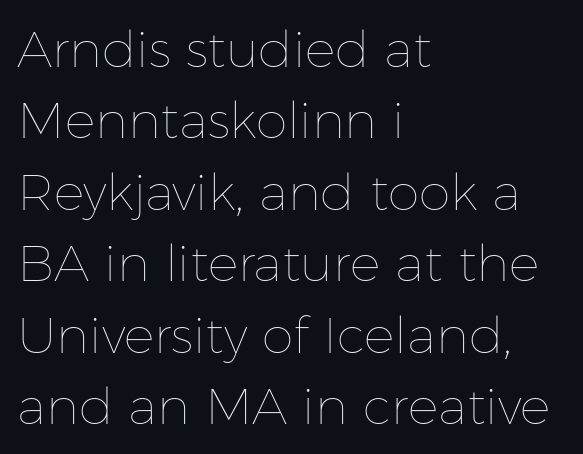
Letters have the restrained weight of plain body copy at most. The leading is moderate, giving the passage an even texture. Spacing between characters is what you'd get straight out of the box. Horizontally, the lines are justified to the leading edge only. The letters stand straight up with perfectly vertical stems. Here the designer chose a conventional face with non-uniform glyph widths.
